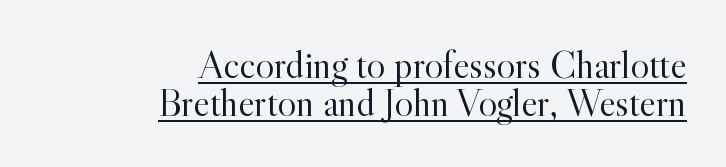
The image shows 39 px light serif type, upright; set right-aligned, tight line spacing (0.97x), normal letter spacing, underlined; a small x-height.
